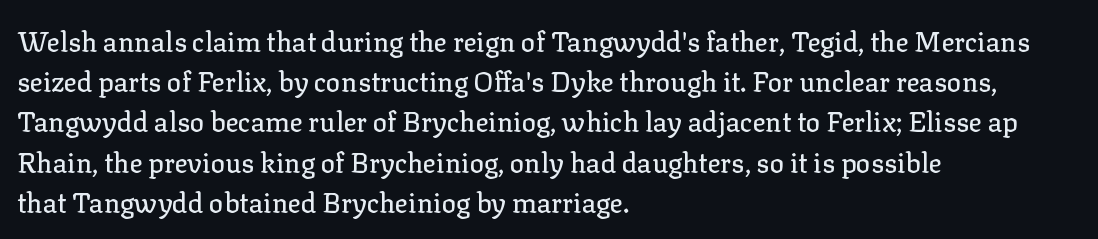
{"italic": "no", "underline": "no", "align": "left", "line_spacing": "normal", "line_spacing_ratio": 1.49, "letter_spacing": "normal", "letter_spacing_em": 0.0, "glyph_px": 27}
